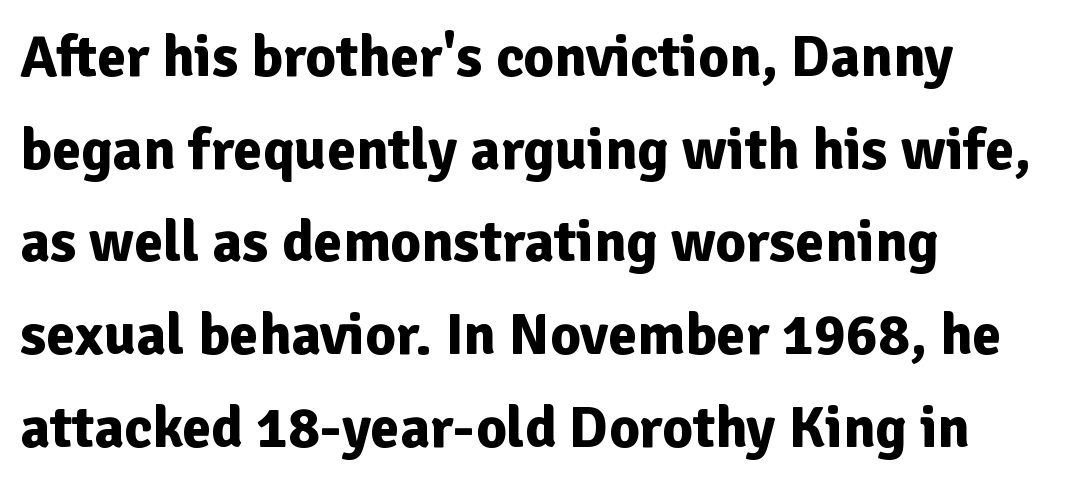
The image shows 59 px bold sans-serif type, upright; set left-aligned, normal line spacing (1.57x), normal letter spacing, not underlined; low stroke contrast and a medium x-height.
